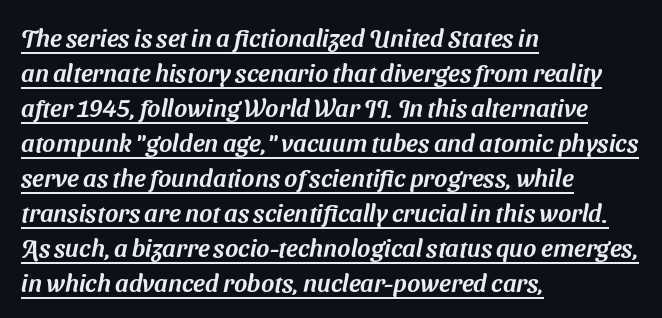
Q: Is the text underlined? A: Yes.
Q: How is the paragraph aligned? A: Left-aligned.
Q: Is the spacing between letters normal or unusually wide? A: Normal.
Q: Is the spacing between lines tight, normal or loose? A: Normal.
